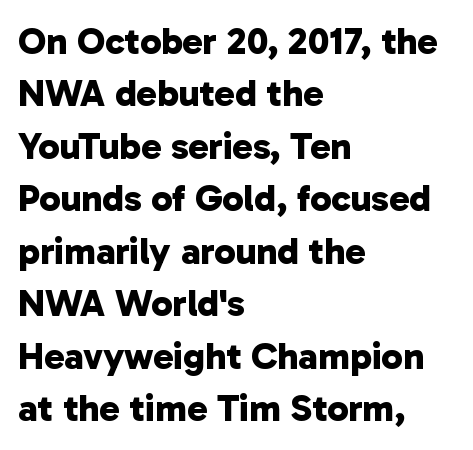
The image shows 38 px bold sans-serif type; set left-aligned, normal line spacing (1.38x), normal letter spacing, not underlined; low stroke contrast and a medium x-height.
